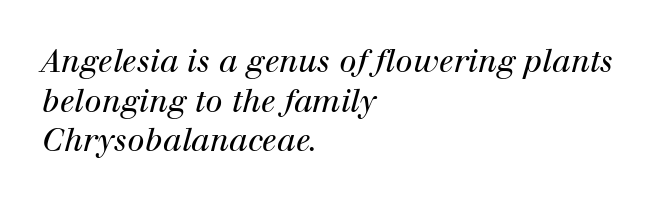
{"serif": "yes", "italic": "yes", "lean": "right", "slant_degrees": 12, "bold": "no", "weight": "regular", "width": "normal", "stroke_contrast": "high", "x_height": "medium", "monospaced": "no", "underline": "no", "align": "left", "line_spacing": "normal", "line_spacing_ratio": 1.28, "letter_spacing": "normal", "letter_spacing_em": 0.0, "glyph_px": 31}
